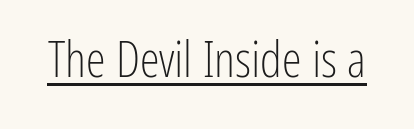
On a weight scale, this lands at 450 or below. The passage shown is typed in a proportional face where columns would drift. Note: no serifs on the glyphs. Upright lettering throughout. A rule runs beneath these lines of type.
